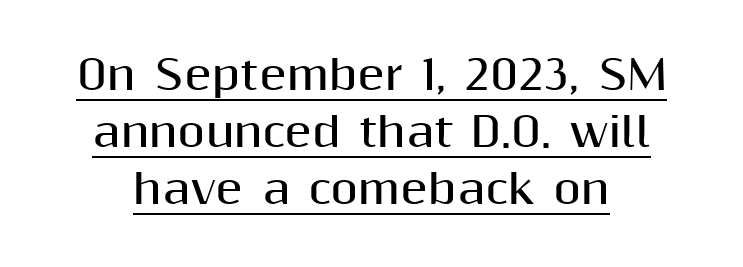
The image shows 40 px bold sans-serif type, upright; set normal line spacing (1.43x), normal letter spacing, underlined; medium stroke contrast and a medium x-height.
